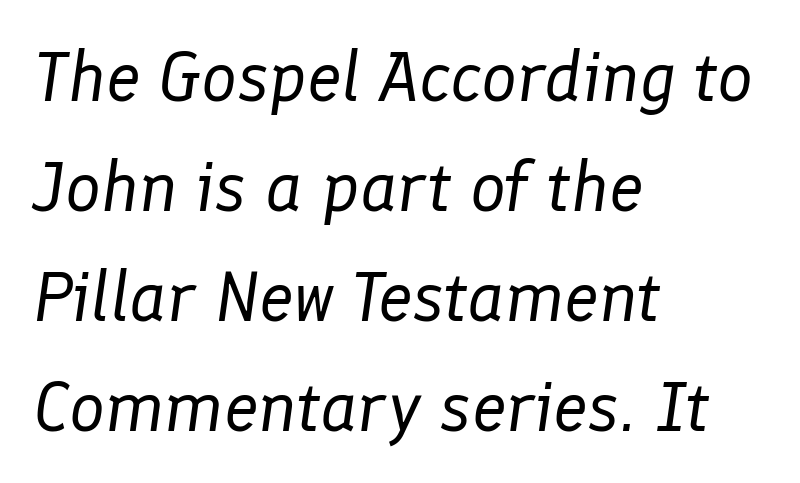
The leading is moderate, giving the passage an even texture. Characters are canted at an angle relative to the baseline's perpendicular. Horizontally, the lines are justified to the leading edge only. Lines of text with bare space underneath. The face used here is rendered with its standard letterfit.
